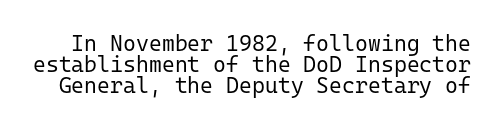
{"italic": "no", "bold": "no", "underline": "no", "line_spacing": "tight", "line_spacing_ratio": 0.96, "letter_spacing": "normal", "letter_spacing_em": 0.0, "glyph_px": 22}
